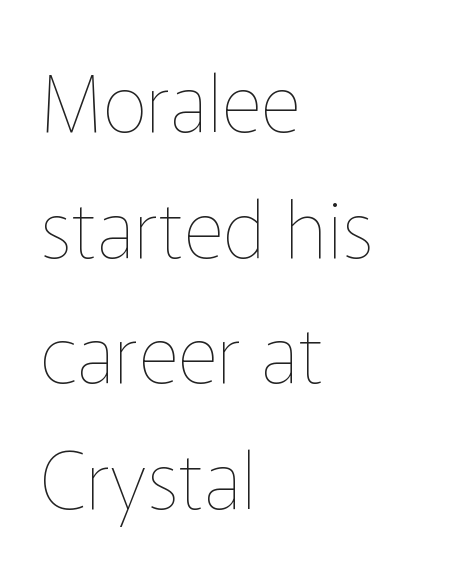
Only glyphs here, with clear space below each row. Caption: face not bold, strokes unweighted. Proportional: the letters do not fall into vertical columns. Words appear dense and cohesive because spacing is normal.
